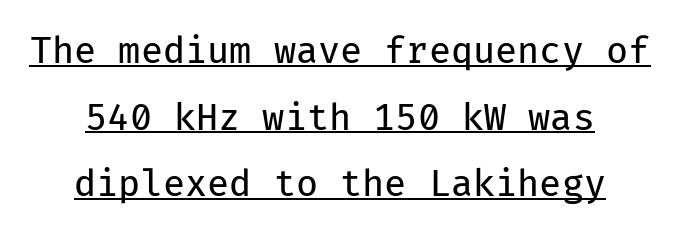
The image shows 36 px regular-weight sans-serif type, upright, monospaced; set line spacing 1.85x, normal letter spacing, underlined; low stroke contrast and a medium x-height.
